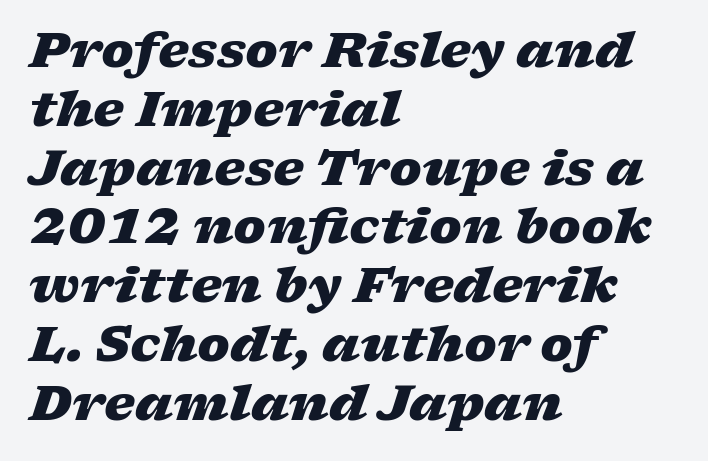
The strip under each line holds only bare page. In terms of posture, this sample is oblique. The gaps between neighbouring characters are ordinary and unremarkable. Layout note: lines flush left. Caption: bold face, heavy strokes. Is this a fixed-width face? No — the glyphs have proportional, varying widths.
